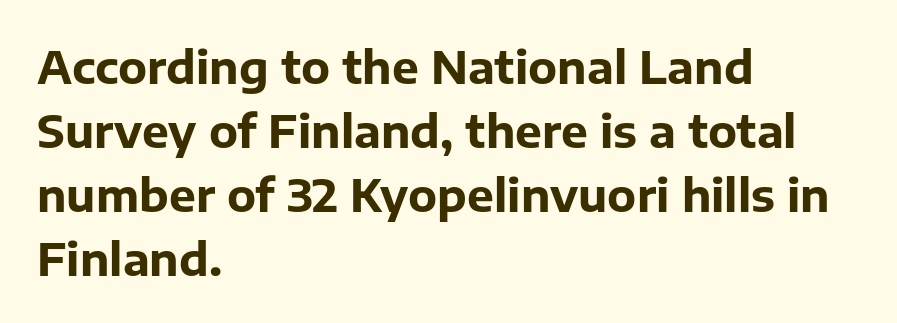
{"serif": "no", "italic": "no", "bold": "yes", "weight": "bold", "width": "normal", "stroke_contrast": "low", "x_height": "medium", "monospaced": "no", "underline": "no", "align": "left", "line_spacing": "normal", "line_spacing_ratio": 1.42, "letter_spacing": "normal", "letter_spacing_em": 0.0, "glyph_px": 45}
